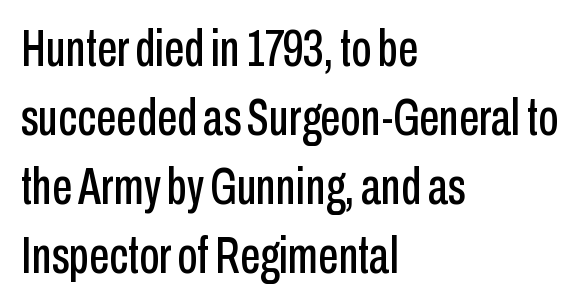
Q: Is the text italic (slanted)? A: No, it is upright.
Q: Is the typeface a serif or a sans-serif typeface? A: Sans-serif.
Q: Is the text underlined? A: No.
Q: How is the paragraph aligned? A: Left-aligned.
Q: Is the spacing between letters normal or unusually wide? A: Normal.
Q: Is the spacing between lines tight, normal or loose? A: Normal.
Q: Width (condensed, normal, or wide)? A: Condensed.
Q: Stroke contrast? A: Low.
Q: x-height? A: Medium.
Q: Monospaced? A: No.
